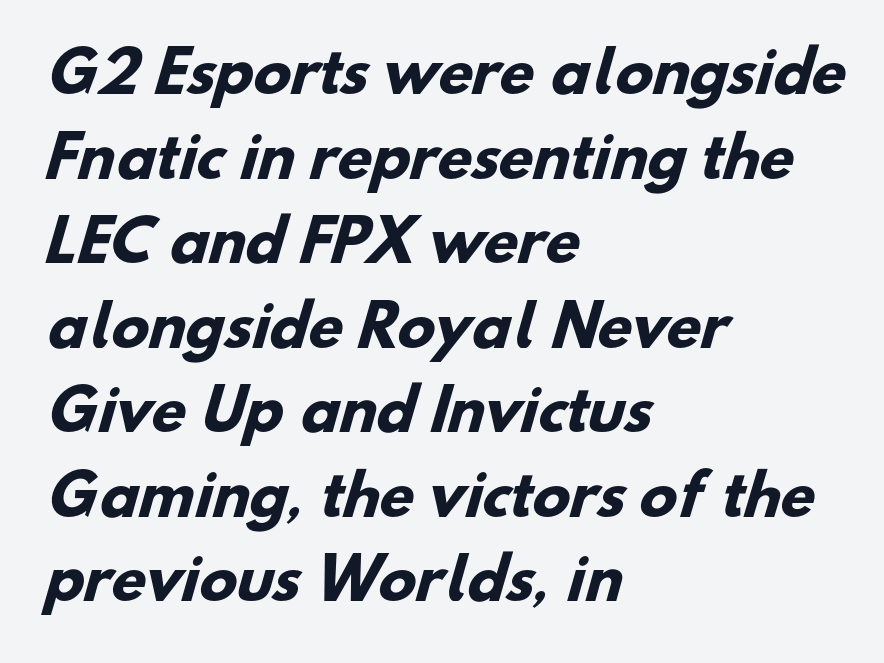
{"serif": "no", "bold": "yes", "weight": "heavy", "width": "normal", "stroke_contrast": "low", "x_height": "small", "monospaced": "no", "underline": "no", "align": "left", "line_spacing": "normal", "line_spacing_ratio": 1.51, "letter_spacing": "normal", "letter_spacing_em": 0.0, "glyph_px": 56}
